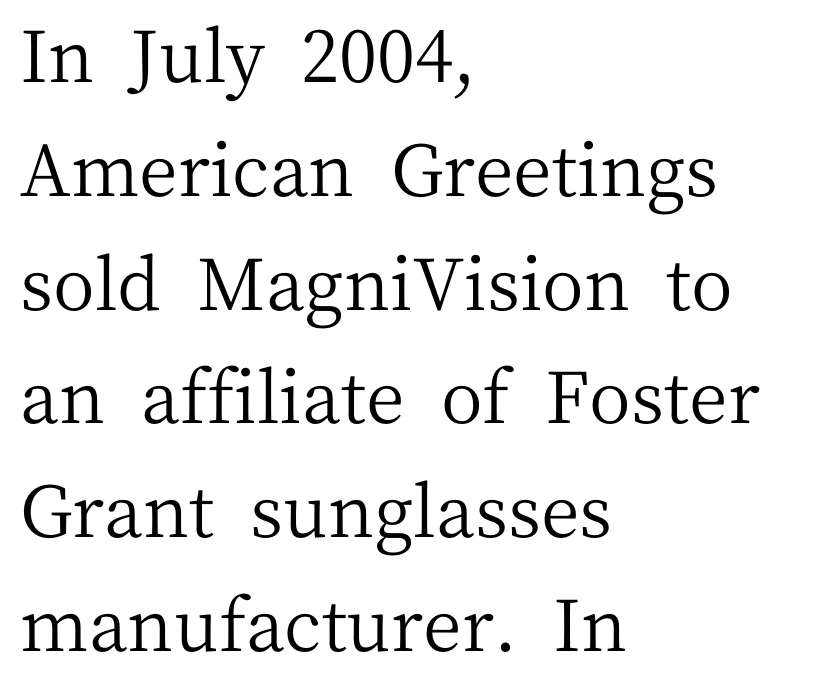
What kind of face is this? One with serifs. Regarding leading, the lines here are spaced in the standard way. Spacing verdict: proportional, widths tailored to each character. The font sits on the lighter half of the weight spectrum, regular included. Students, note that the glyphs here touch the page at normal intervals. Does the copy run flush right? No — it runs flush left.
